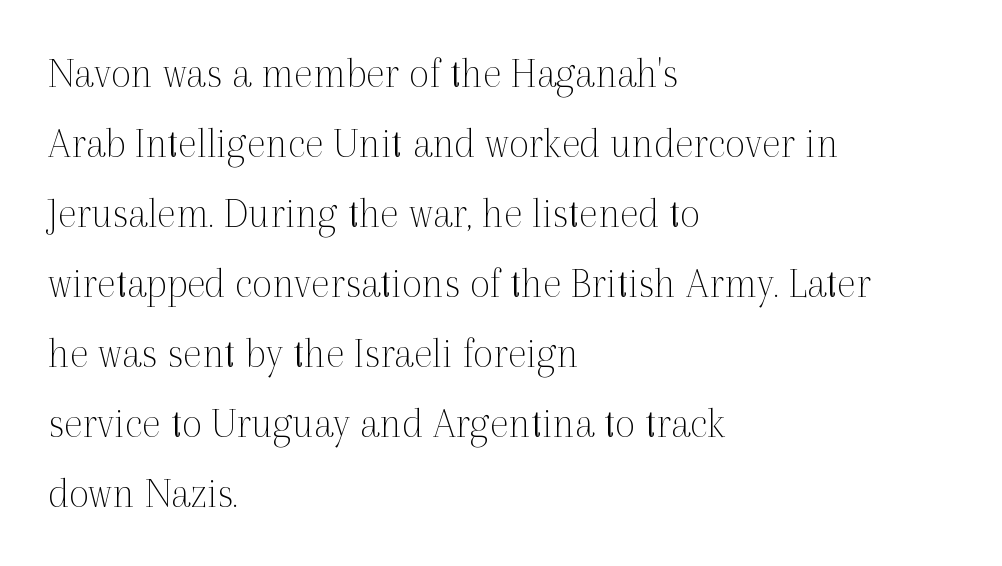
{"serif": "yes", "italic": "no", "bold": "no", "weight": "thin", "width": "normal", "x_height": "medium", "monospaced": "no", "underline": "no", "align": "left", "line_spacing": "normal", "line_spacing_ratio": 1.59, "letter_spacing": "normal", "letter_spacing_em": 0.0, "glyph_px": 44}
